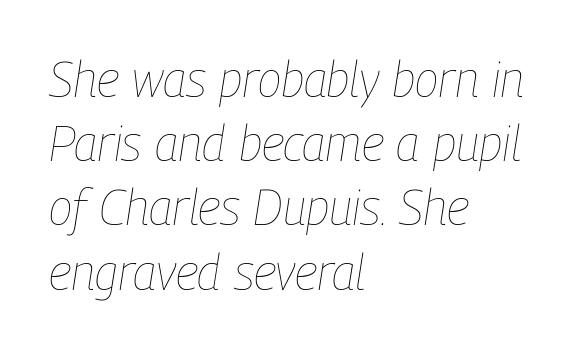
The image shows 49 px thin, condensed type, italic (leaning right); set left-aligned, normal line spacing (1.31x), normal letter spacing, not underlined; low stroke contrast and a medium x-height.
